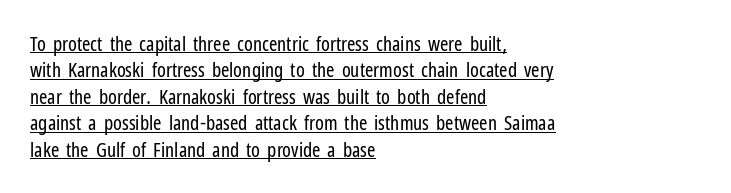
The image shows 20 px text type, upright; set left-aligned, normal line spacing (1.32x), normal letter spacing, underlined.
